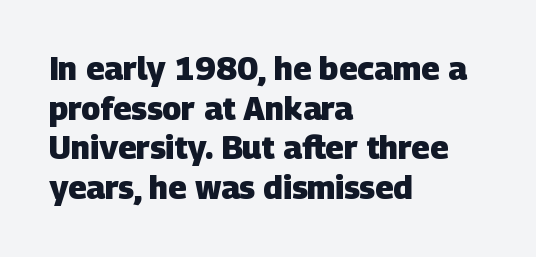
{"serif": "no", "bold": "yes", "weight": "heavy", "width": "normal", "stroke_contrast": "low", "x_height": "large", "monospaced": "no", "underline": "no", "align": "left", "line_spacing_ratio": 1.24, "letter_spacing": "normal", "letter_spacing_em": 0.0, "glyph_px": 32}
